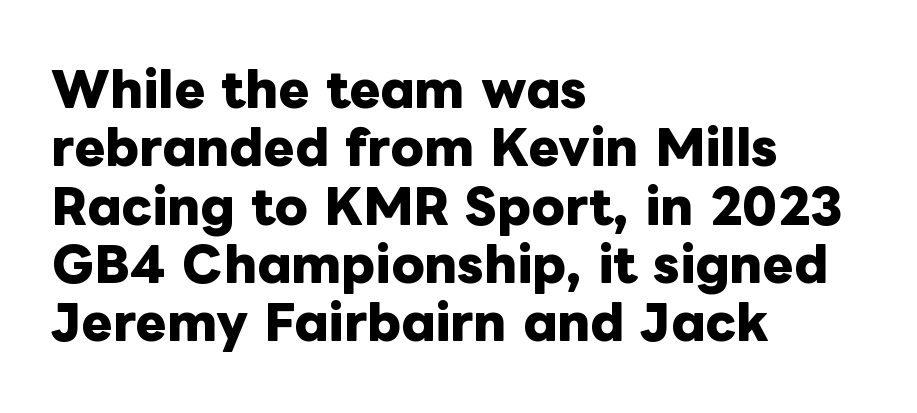
{"italic": "no", "bold": "yes", "weight": "heavy", "width": "normal", "stroke_contrast": "low", "x_height": "medium", "monospaced": "no", "underline": "no", "align": "left", "line_spacing_ratio": 1.24, "letter_spacing": "normal", "letter_spacing_em": 0.0, "glyph_px": 47}
